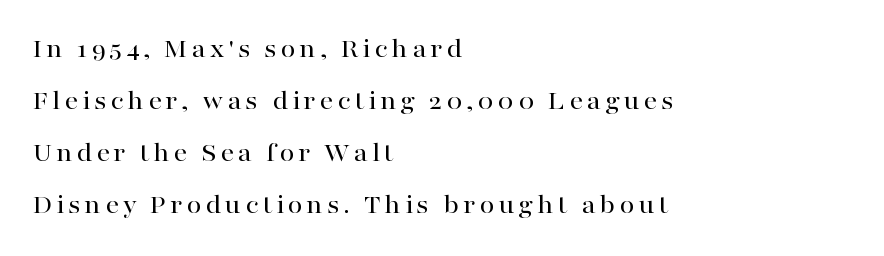
The image shows 27 px text type, upright; set left-aligned, loose line spacing (1.93x), not underlined.
